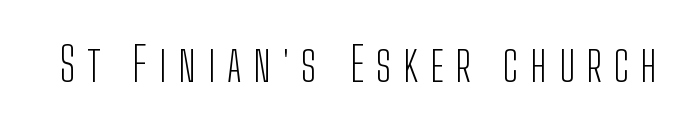
Q: Is the text bold? A: No.
Q: Is the text italic (slanted)? A: No, it is upright.
Q: Is the typeface a serif or a sans-serif typeface? A: Sans-serif.
Q: Is the text underlined? A: No.
Q: Is the spacing between letters normal or unusually wide? A: Unusually wide.
Q: Width (condensed, normal, or wide)? A: Condensed.
Q: Stroke contrast? A: Low.
Q: x-height? A: Medium.
Q: Monospaced? A: No.
